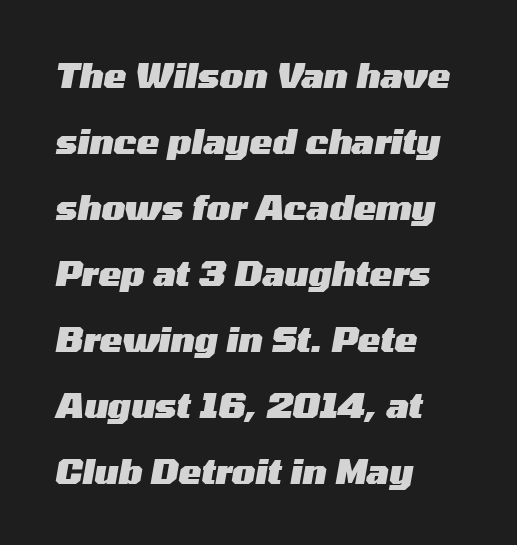
Q: Is the text bold? A: Yes.
Q: Is the text italic (slanted)? A: Yes, it leans right by about 10 degrees.
Q: Is the text underlined? A: No.
Q: How is the paragraph aligned? A: Left-aligned.
Q: Is the spacing between letters normal or unusually wide? A: Normal.
Q: Is the spacing between lines tight, normal or loose? A: Loose.
Q: Width (condensed, normal, or wide)? A: Wide.
Q: Stroke contrast? A: Medium.
Q: x-height? A: Medium.
Q: Monospaced? A: No.
